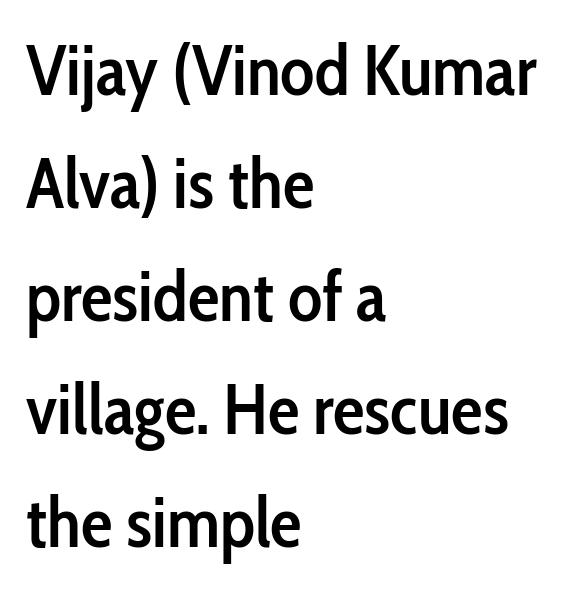
The image shows 71 px semibold, condensed sans-serif type, upright; set left-aligned, normal line spacing (1.59x), normal letter spacing, not underlined; low stroke contrast and a medium x-height.
